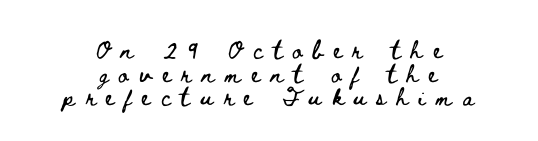
The image shows 23 px text type; set centered, tight line spacing (1.03x), unusually wide letter spacing (+0.46 em), not underlined.
